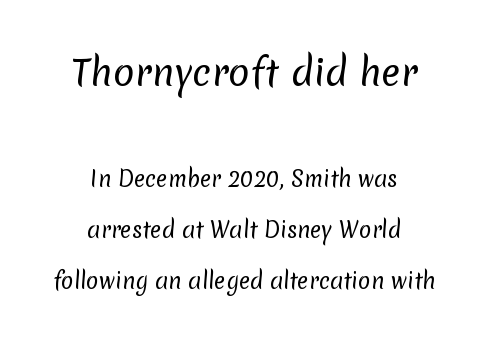
The image shows 36 px regular-weight sans-serif type; set centered, loose line spacing (2.44x), normal letter spacing, not underlined; the first (top) block is 1.71x larger; low stroke contrast and a medium x-height.
